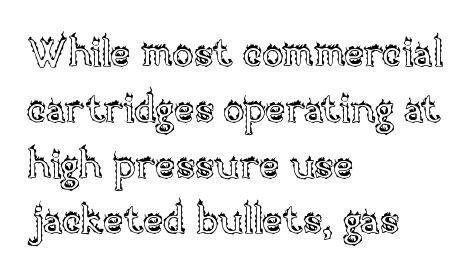
{"italic": "no", "width": "normal", "x_height": "large", "monospaced": "no", "underline": "no", "align": "left", "line_spacing": "normal", "line_spacing_ratio": 1.43, "letter_spacing": "normal", "letter_spacing_em": 0.0, "glyph_px": 39}
